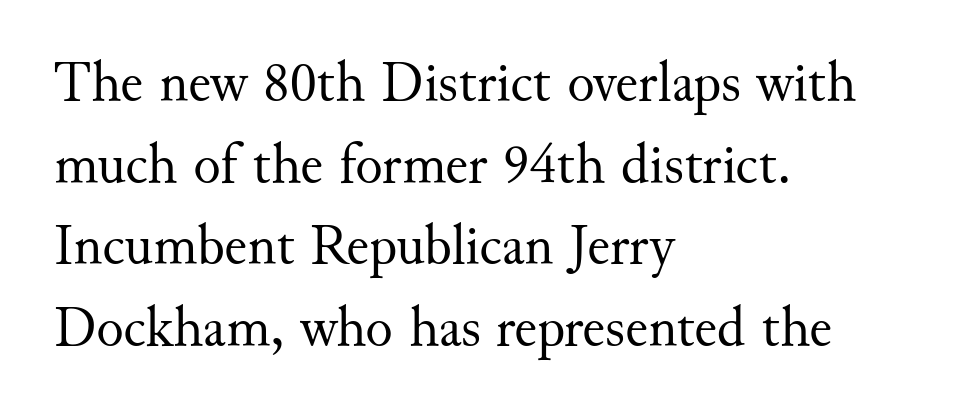
{"serif": "yes", "italic": "no", "bold": "no", "weight": "regular", "width": "normal", "stroke_contrast": "medium", "x_height": "small", "monospaced": "no", "underline": "no", "align": "left", "line_spacing": "normal", "line_spacing_ratio": 1.43, "letter_spacing": "normal", "letter_spacing_em": 0.0, "glyph_px": 57}
